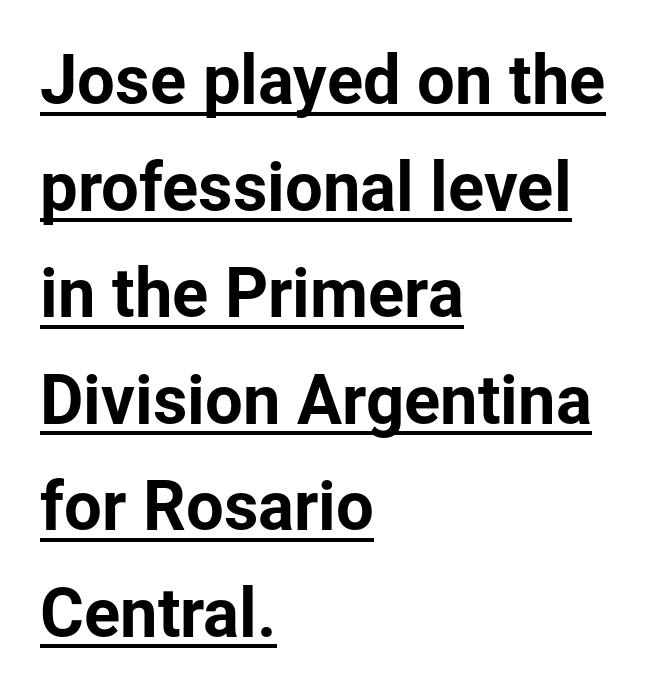
{"serif": "no", "italic": "no", "width": "normal", "stroke_contrast": "low", "x_height": "medium", "monospaced": "no", "underline": "yes", "align": "left", "line_spacing": "normal", "line_spacing_ratio": 1.59, "letter_spacing": "normal", "letter_spacing_em": 0.0, "glyph_px": 67}
